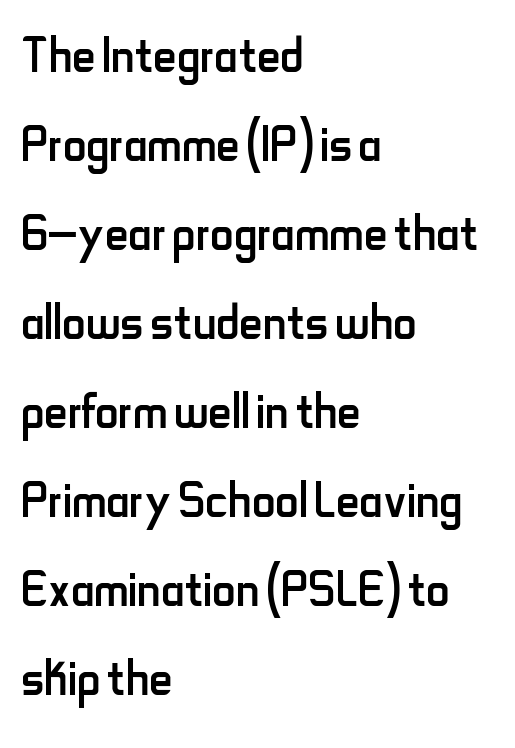
{"serif": "no", "italic": "no", "bold": "no", "weight": "regular", "width": "condensed", "stroke_contrast": "low", "x_height": "small", "monospaced": "no", "underline": "no", "align": "left", "line_spacing": "normal", "line_spacing_ratio": 1.37, "letter_spacing": "normal", "letter_spacing_em": 0.0, "glyph_px": 65}
